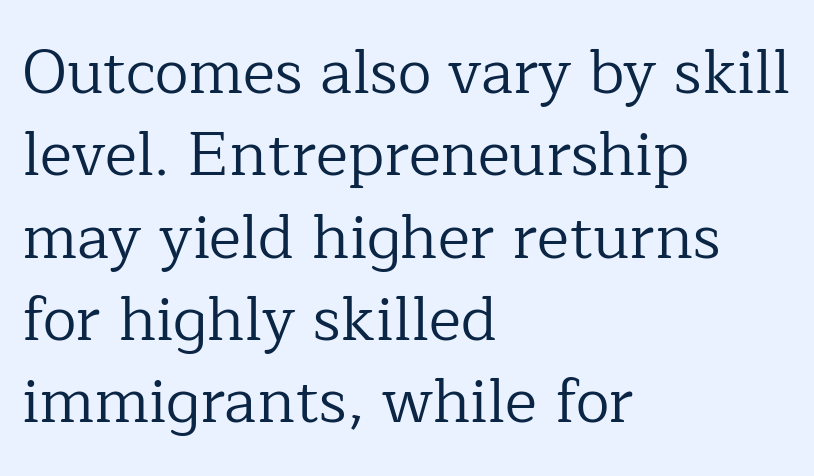
Q: Is the text bold? A: No.
Q: Is the text italic (slanted)? A: No, it is upright.
Q: Is the typeface a serif or a sans-serif typeface? A: Serif.
Q: Is the text underlined? A: No.
Q: How is the paragraph aligned? A: Left-aligned.
Q: Is the spacing between letters normal or unusually wide? A: Normal.
Q: Is the spacing between lines tight, normal or loose? A: Normal.
Q: Width (condensed, normal, or wide)? A: Normal.
Q: Stroke contrast? A: Low.
Q: x-height? A: Medium.
Q: Monospaced? A: No.
